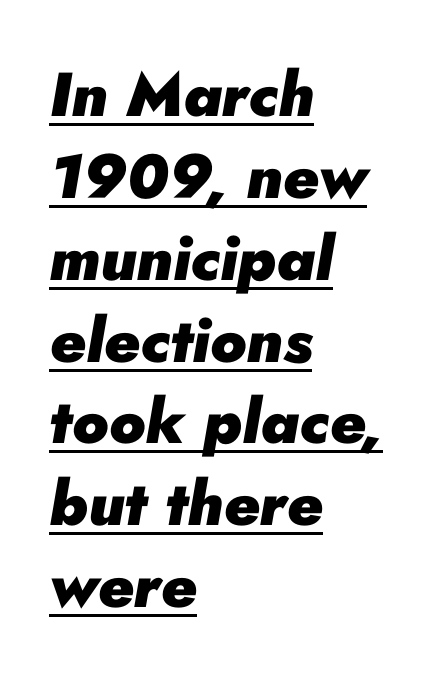
Do the characters align in a grid? No, the font is proportional. Chunky letters — that's bold for sure. The gaps between neighbouring characters are ordinary and unremarkable. Leftover space on each line is placed entirely after the last word. Each line of the rendering has a horizontal stroke beneath the glyphs.
